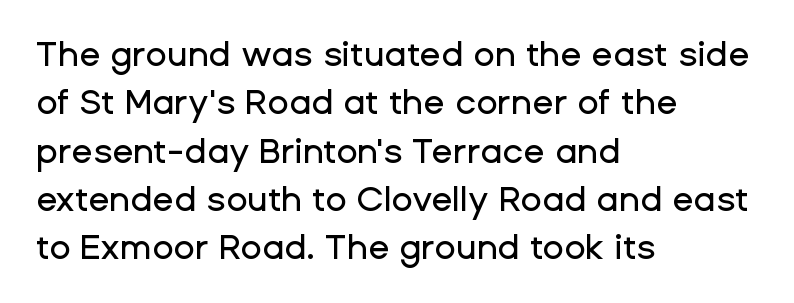
Q: Is the text italic (slanted)? A: No, it is upright.
Q: Is the typeface a serif or a sans-serif typeface? A: Sans-serif.
Q: Is the text underlined? A: No.
Q: How is the paragraph aligned? A: Left-aligned.
Q: Is the spacing between letters normal or unusually wide? A: Normal.
Q: Is the spacing between lines tight, normal or loose? A: Normal.
Q: Width (condensed, normal, or wide)? A: Normal.
Q: Stroke contrast? A: Low.
Q: x-height? A: Medium.
Q: Monospaced? A: No.
